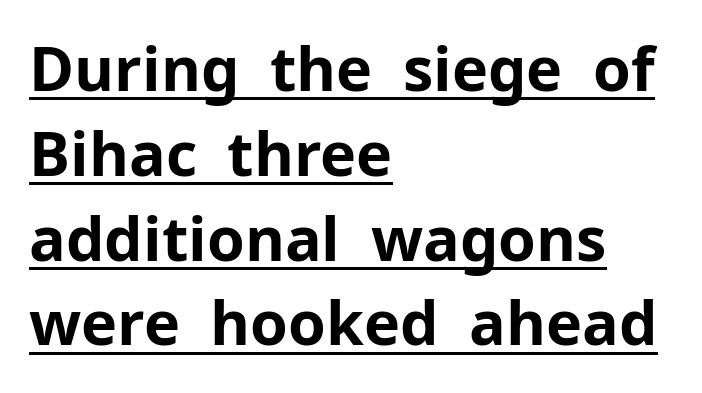
Ordinary non-slanted type is in use. The passage shown is typed in a proportional face where columns would drift. How would I describe the line gaps? Plain and ordinary. The letters carry no serifs — their stems end cleanly without finishing strokes. Each glyph is drawn with heavy, bold strokes. The passage shown has conventional tracking throughout.
